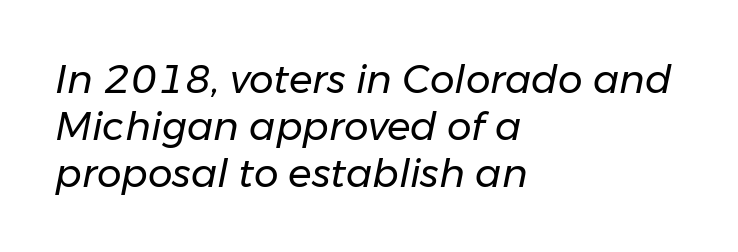
{"italic": "yes", "lean": "right", "slant_degrees": 11, "bold": "no", "weight": "regular", "width": "normal", "stroke_contrast": "low", "x_height": "medium", "monospaced": "no", "underline": "no", "align": "left", "line_spacing_ratio": 1.2, "letter_spacing": "normal", "letter_spacing_em": 0.0, "glyph_px": 39}
